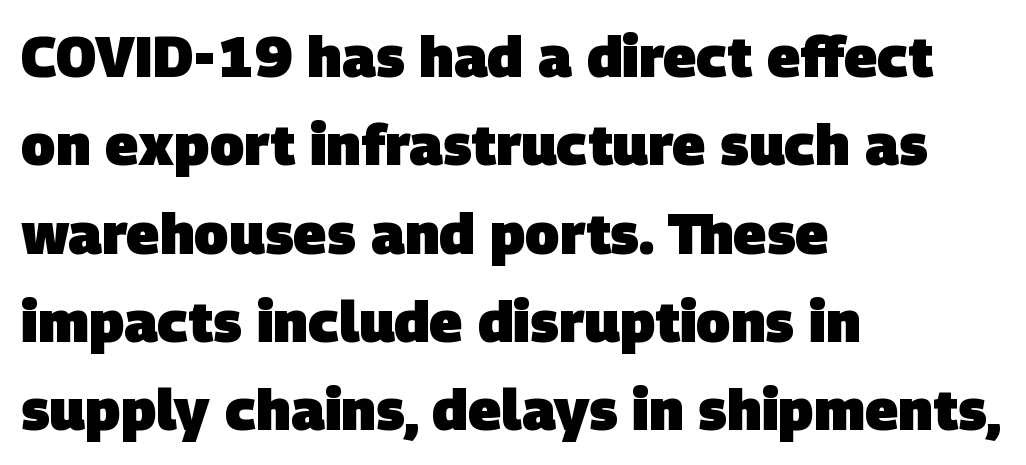
On the weight axis this lands at bold, roughly 700. A typesetter would call this proportional, since set widths differ per character. No word sits above an underline. Glyph-to-glyph distance matches everyday printed text. A typesetter would label this face a sans.
